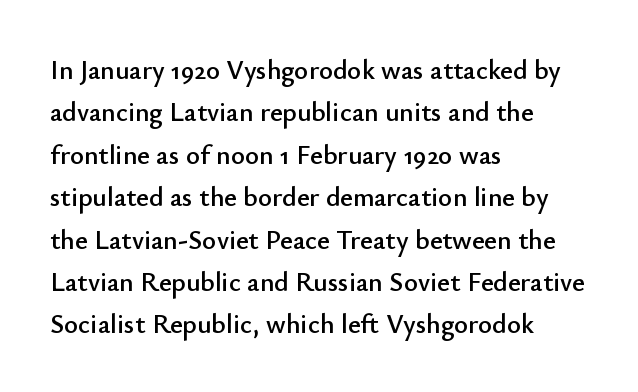
{"italic": "no", "underline": "no", "align": "left", "line_spacing": "normal", "line_spacing_ratio": 1.57, "letter_spacing": "normal", "letter_spacing_em": 0.0, "glyph_px": 27}
